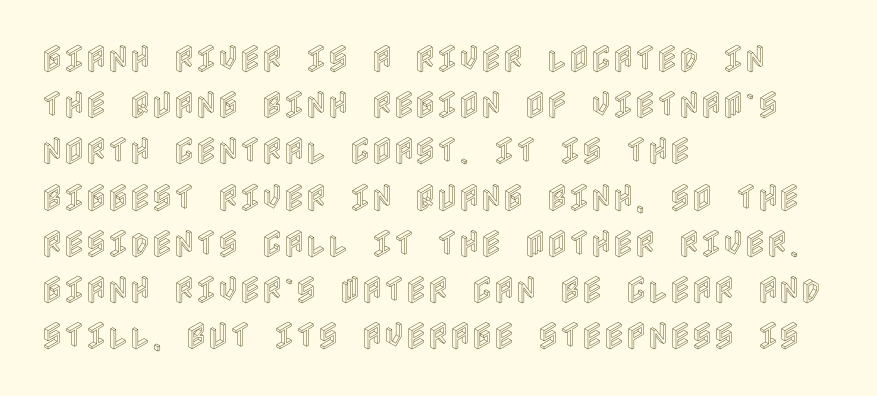
{"italic": "no", "width": "condensed", "x_height": "large", "underline": "no", "align": "left", "line_spacing": "normal", "line_spacing_ratio": 1.54, "letter_spacing": "normal", "letter_spacing_em": 0.0, "glyph_px": 30}
